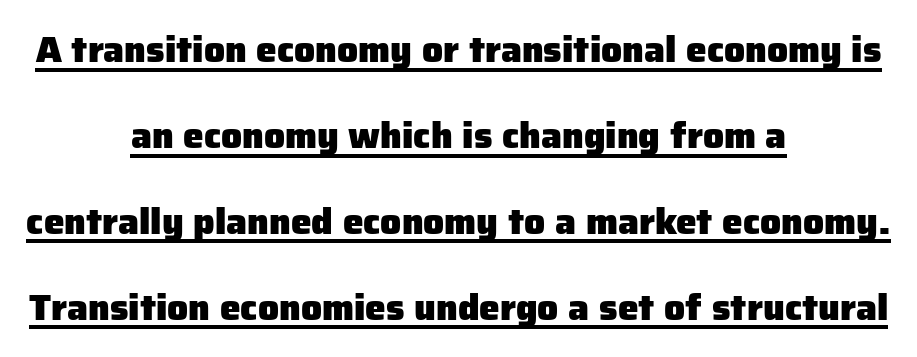
Q: Is the text bold? A: Yes.
Q: Is the text italic (slanted)? A: No, it is upright.
Q: Is the typeface a serif or a sans-serif typeface? A: Sans-serif.
Q: Is the text underlined? A: Yes.
Q: How is the paragraph aligned? A: Centered.
Q: Is the spacing between letters normal or unusually wide? A: Normal.
Q: Is the spacing between lines tight, normal or loose? A: Loose.
Q: Width (condensed, normal, or wide)? A: Normal.
Q: Stroke contrast? A: Low.
Q: x-height? A: Medium.
Q: Monospaced? A: No.
